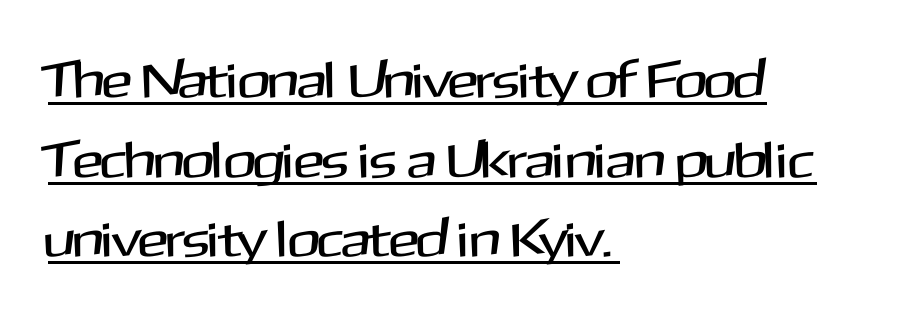
You can tell from the bare stems that sans-serif type was used. Quick note: not italic, upright. The passage shown is underscored from start to finish. Students, note that the glyphs here touch the page at normal intervals. A classic flush-left, rag-right setting is used for this passage.
